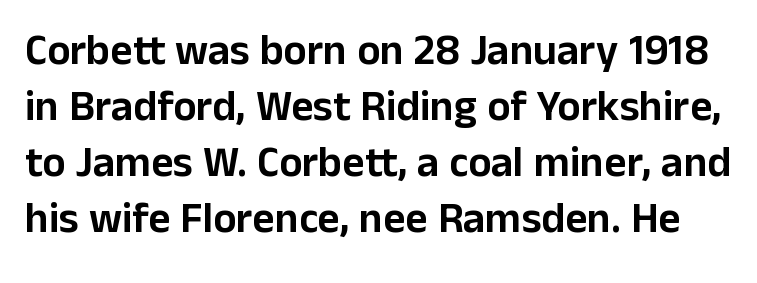
Q: Is the text italic (slanted)? A: No, it is upright.
Q: Is the typeface a serif or a sans-serif typeface? A: Sans-serif.
Q: Is the text underlined? A: No.
Q: Is the spacing between letters normal or unusually wide? A: Normal.
Q: Is the spacing between lines tight, normal or loose? A: Normal.
Q: Width (condensed, normal, or wide)? A: Normal.
Q: Stroke contrast? A: Low.
Q: x-height? A: Medium.
Q: Monospaced? A: No.
